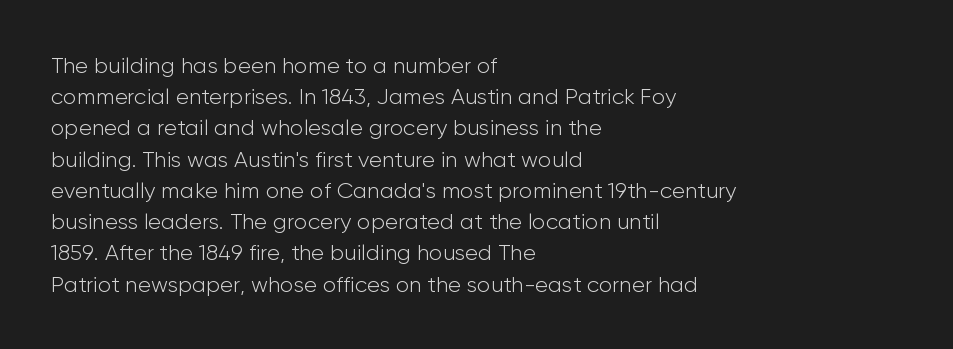
Q: Is the text bold? A: No.
Q: Is the text italic (slanted)? A: No, it is upright.
Q: Is the text underlined? A: No.
Q: How is the paragraph aligned? A: Left-aligned.
Q: Is the spacing between letters normal or unusually wide? A: Normal.
Q: Is the spacing between lines tight, normal or loose? A: Normal.
